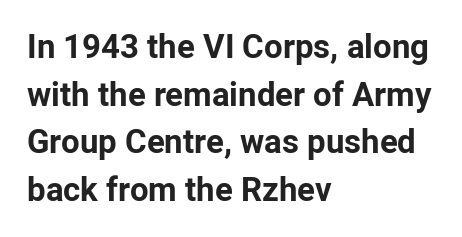
{"serif": "no", "italic": "no", "bold": "yes", "weight": "bold", "width": "normal", "stroke_contrast": "low", "x_height": "medium", "monospaced": "no", "underline": "no", "align": "left", "line_spacing": "normal", "line_spacing_ratio": 1.44, "letter_spacing": "normal", "letter_spacing_em": 0.0, "glyph_px": 33}
